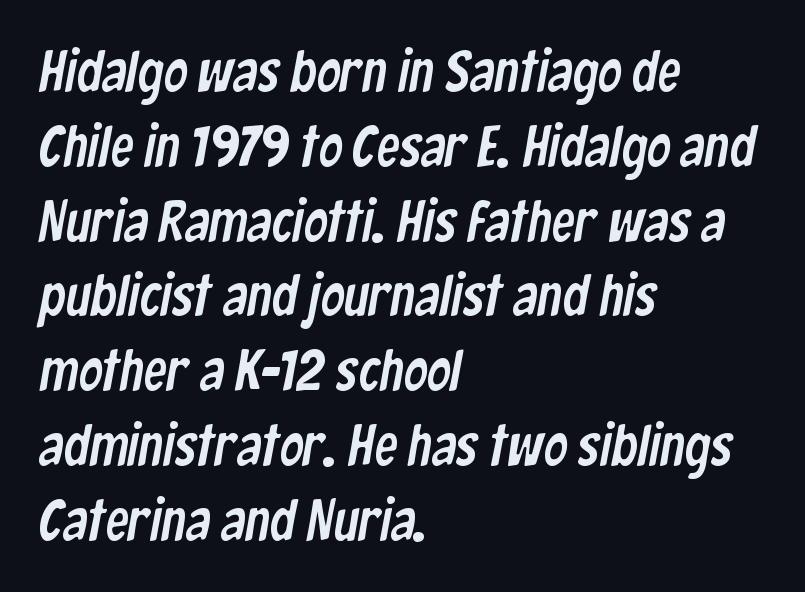
The letterforms sit shoulder to shoulder at normal distance. Typographically, this falls in the sans-serif category. The text block is weighted toward the left margin, trailing off unevenly rightward. Successive baselines arrive at the customary interval.
